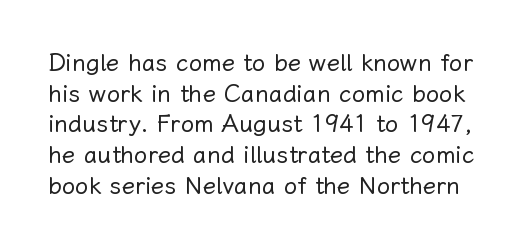
Q: Is the text bold? A: No.
Q: Is the text italic (slanted)? A: No, it is upright.
Q: Is the text underlined? A: No.
Q: Is the spacing between letters normal or unusually wide? A: Normal.
Q: Is the spacing between lines tight, normal or loose? A: Normal.
